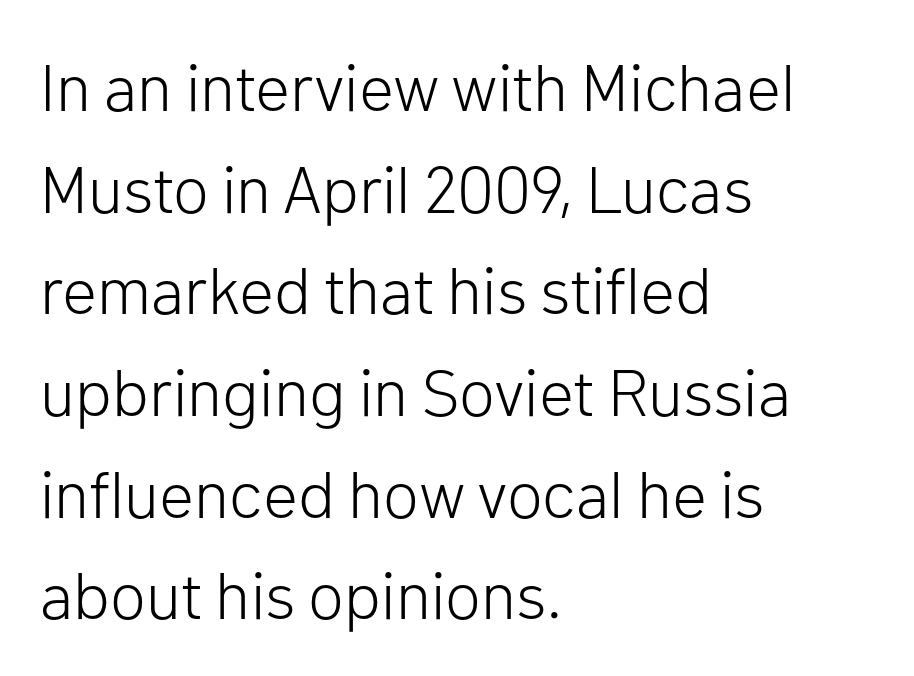
The image shows 66 px light sans-serif type, upright; set left-aligned, normal line spacing (1.54x), normal letter spacing, not underlined; low stroke contrast and a medium x-height.
